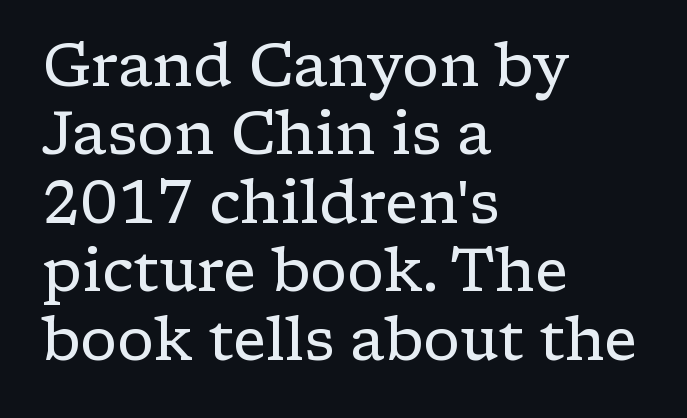
Stems here are at most as thick as an everyday book face. The letters advance in unequal steps, a hallmark of proportional type. The type is set solid horizontally, with unmodified tracking. Tall strokes in this sample are plumb rather than angled. Glance below the letters and you will spot only blank space.
